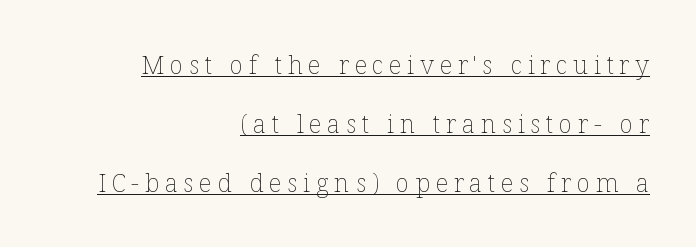
{"italic": "no", "bold": "no", "underline": "yes", "align": "right", "line_spacing": "loose", "line_spacing_ratio": 2.36, "letter_spacing": "wide", "letter_spacing_em": 0.23, "glyph_px": 25}
